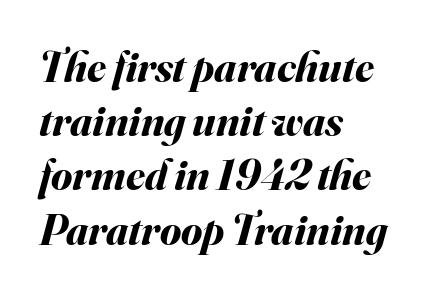
Characters are canted at an angle relative to the baseline's perpendicular. Horizontal bands of white between lines are of average thickness. The space beneath each line is pristine and unruled. Heavy-handed strokes throughout: this text is bold.
